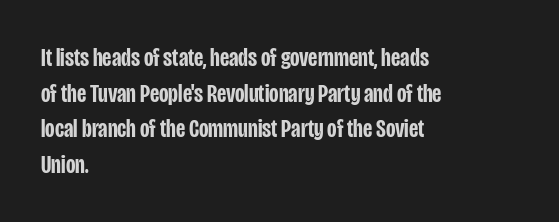
The letters sit at their default tracking, neither squeezed nor spread. Line starts are locked; line ends wander. These words are printed semibold, heavier than regular yet not bold. Does the lettering tilt? It doesn't — this is upright. Students, observe: this is what conventionally led text looks like. Type without underlining.
